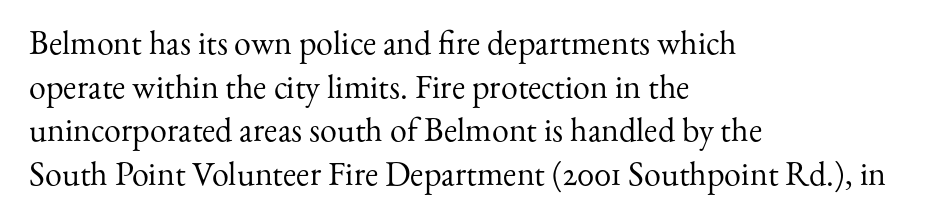
The passage is arranged the way most books set body copy — flush left. Think of a printed novel: that variable character pitch is what you see here. The glyphs are unaccompanied by any horizontal stroke below them. The type family on display is of the serif kind. What's the leading like? Ordinary, nothing unusual. Stems and bowls with no extra thickness — not bold.
